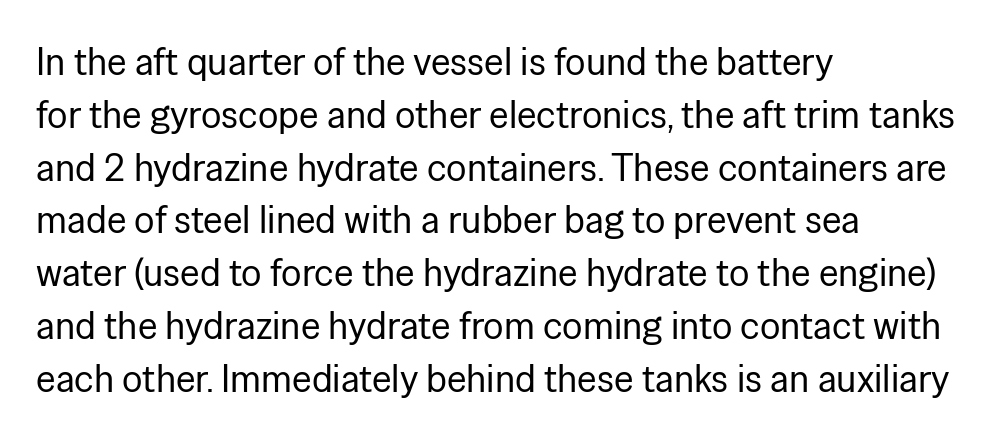
{"serif": "no", "italic": "no", "bold": "no", "weight": "regular", "width": "normal", "stroke_contrast": "low", "x_height": "medium", "monospaced": "no", "underline": "no", "align": "left", "line_spacing": "normal", "line_spacing_ratio": 1.39, "letter_spacing": "normal", "letter_spacing_em": 0.0, "glyph_px": 38}
